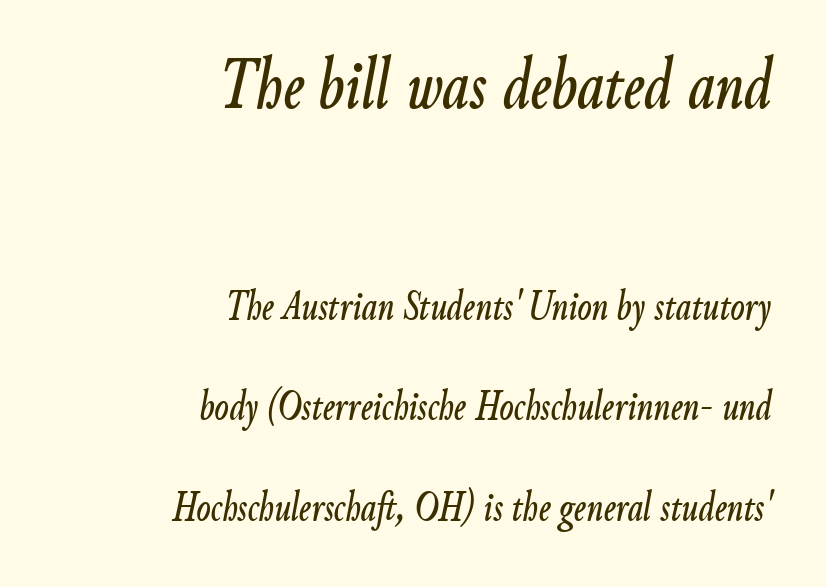
The image shows 73 px condensed type, italic (leaning right); set right-aligned, loose line spacing (2.39x), normal letter spacing, not underlined; the first (top) block is 1.74x larger; low stroke contrast and a small x-height.
